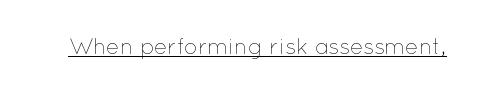
The image shows 22 px text type, upright; set normal letter spacing, underlined.
